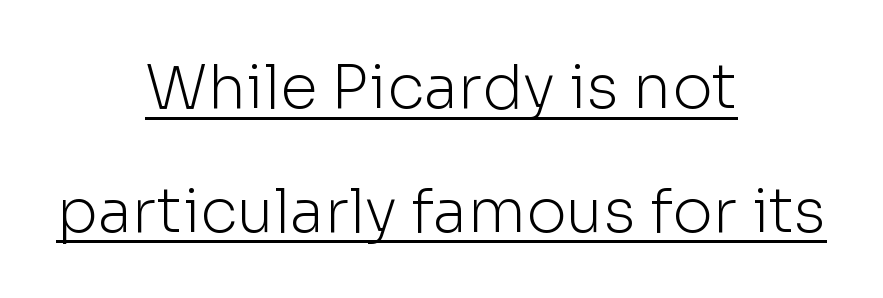
The image shows 61 px light sans-serif type, upright; set centered, loose line spacing (2.03x), normal letter spacing, underlined; low stroke contrast and a medium x-height.
